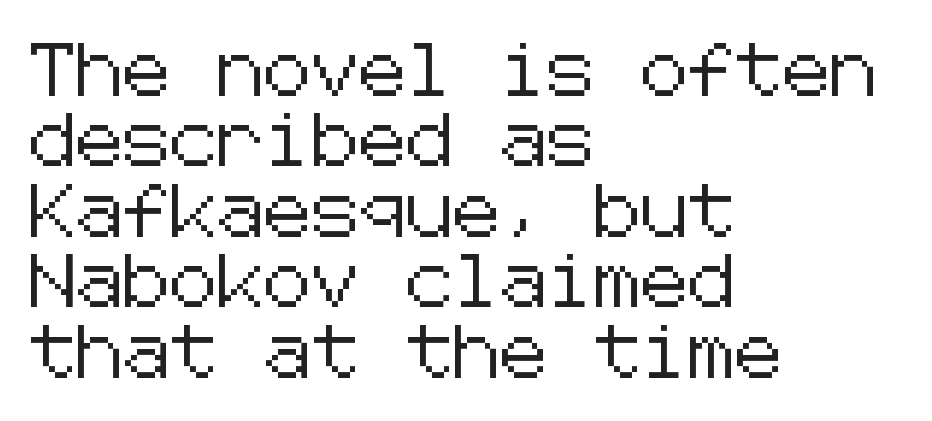
The image shows 53 px sans-serif type, upright; set left-aligned, normal line spacing (1.33x), normal letter spacing, not underlined; low stroke contrast and a medium x-height.
